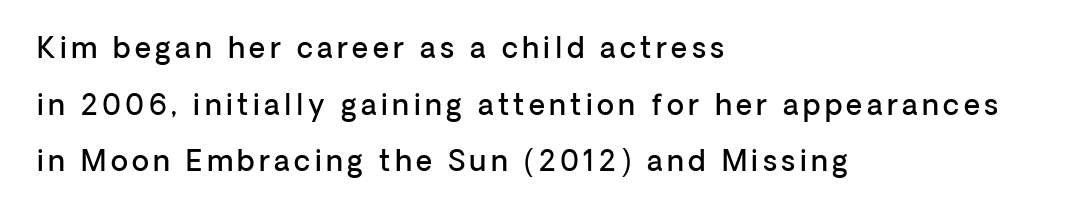
The image shows 28 px semibold sans-serif type, upright; set left-aligned, loose line spacing (2.02x), not underlined; low stroke contrast and a medium x-height.
